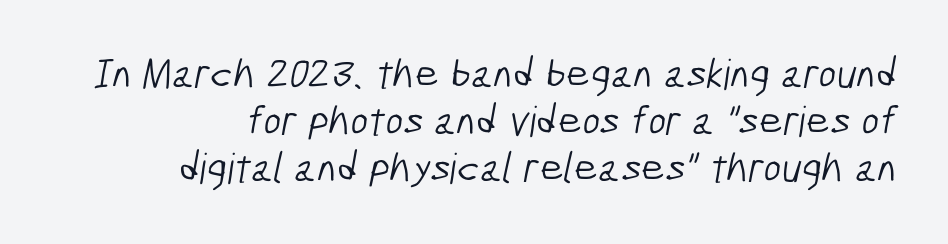
{"serif": "no", "bold": "no", "weight": "light", "width": "condensed", "stroke_contrast": "low", "x_height": "medium", "monospaced": "no", "underline": "no", "line_spacing": "tight", "line_spacing_ratio": 1.12, "letter_spacing": "normal", "letter_spacing_em": 0.0, "glyph_px": 42}
